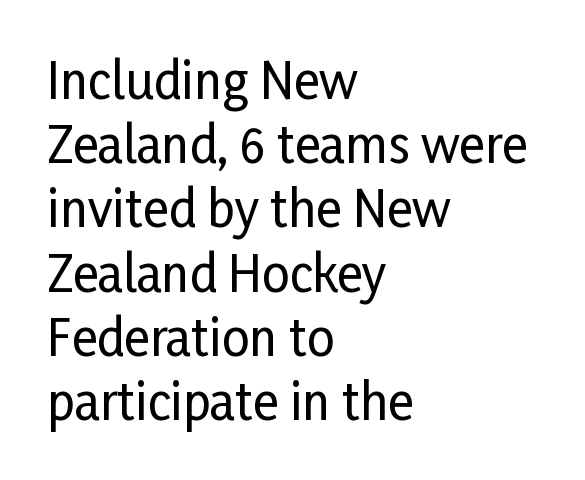
Q: Is the text italic (slanted)? A: No, it is upright.
Q: Is the typeface a serif or a sans-serif typeface? A: Sans-serif.
Q: Is the text underlined? A: No.
Q: How is the paragraph aligned? A: Left-aligned.
Q: Is the spacing between letters normal or unusually wide? A: Normal.
Q: Is the spacing between lines tight, normal or loose? A: Normal.
Q: Width (condensed, normal, or wide)? A: Condensed.
Q: Stroke contrast? A: Low.
Q: x-height? A: Medium.
Q: Monospaced? A: No.
